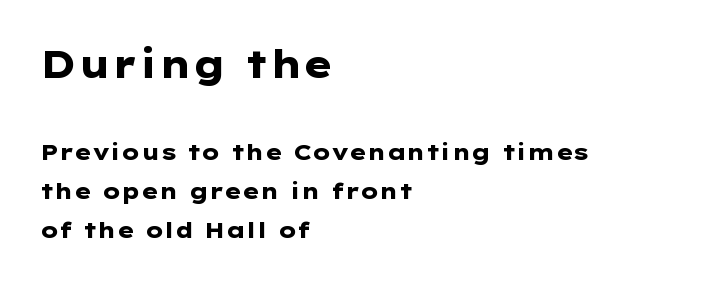
The image shows 38 px heavy, wide sans-serif type, upright; set left-aligned, line spacing 1.78x, normal letter spacing, not underlined; the first (top) block is 1.73x larger; low stroke contrast and a medium x-height.
